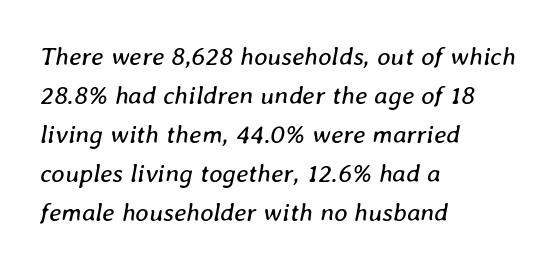
The image shows 26 px text type, italic (leaning right); set left-aligned, normal line spacing (1.5x), normal letter spacing, not underlined.
